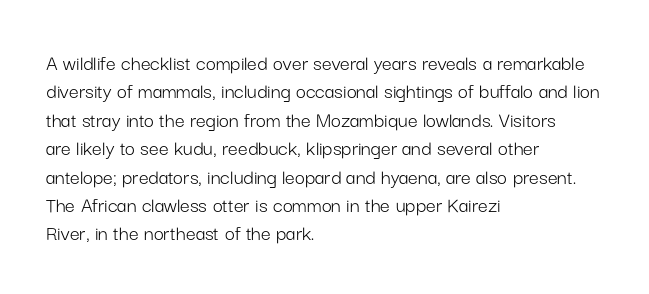
{"italic": "no", "bold": "no", "underline": "no", "align": "left", "line_spacing": "normal", "line_spacing_ratio": 1.29, "letter_spacing": "normal", "letter_spacing_em": 0.0, "glyph_px": 22}
